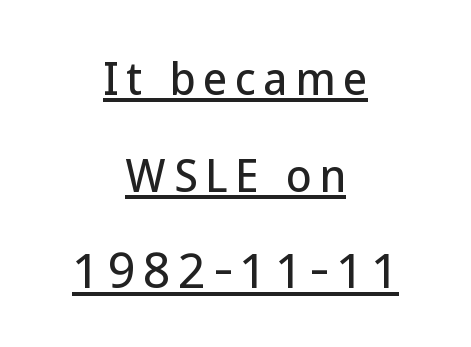
{"serif": "no", "italic": "no", "width": "normal", "stroke_contrast": "low", "x_height": "medium", "monospaced": "no", "underline": "yes", "align": "center", "line_spacing": "loose", "line_spacing_ratio": 2.3, "glyph_px": 42}
